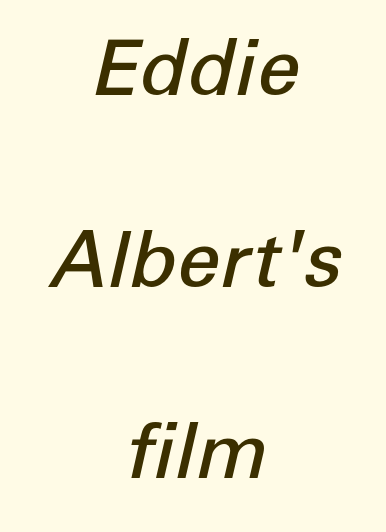
Characters are canted at an angle relative to the baseline's perpendicular. The face used here is proportionally spaced, like ordinary book or web type. The rendering uses a semibold face; strokes are thickened but not to full bold. Leftover space on each line is divided equally before and after the words.
